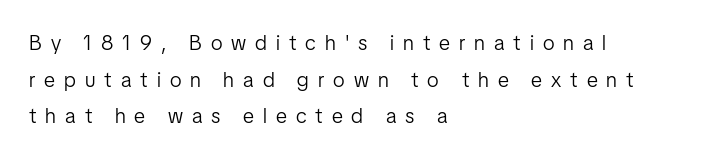
The image shows 21 px text type, upright; set left-aligned, line spacing 1.75x, unusually wide letter spacing (+0.43 em), not underlined.
